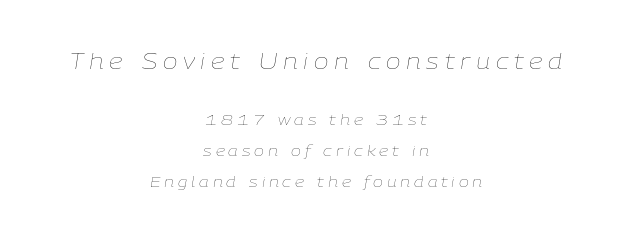
The image shows 22 px text type, italic (leaning right); set centered, loose line spacing (2.07x), unusually wide letter spacing (+0.26 em), not underlined; the first (top) block is 1.47x larger.
